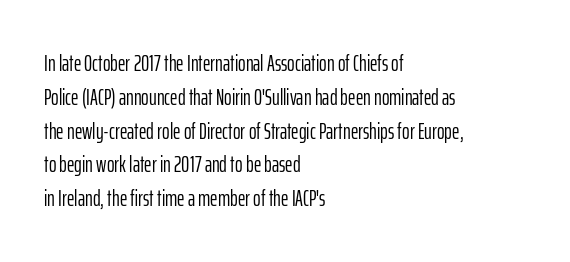
Just letters on the line, the space beneath them empty. Evenly set lines give the paragraph a standard silhouette. Heft: none added — not bold. Notice how the passage keeps a crisp vertical edge on the left only. No extra tracking has been applied to these lines. A roman cut, with each character standing at attention.
